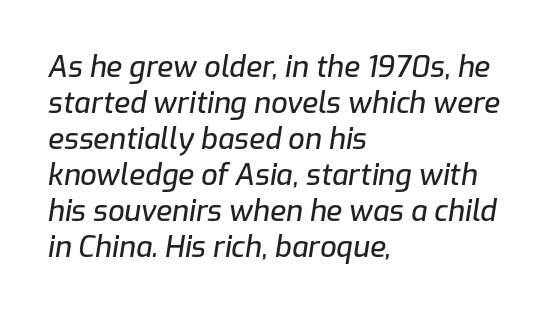
The image shows 29 px text type, italic (leaning right); set left-aligned, line spacing 1.24x, normal letter spacing, not underlined; low stroke contrast and a medium x-height.
